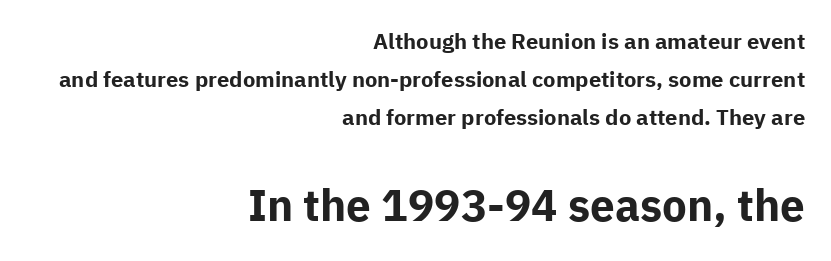
The image shows 44 px bold sans-serif type, upright; set right-aligned, line spacing 1.73x, normal letter spacing, not underlined; the second (bottom) block is 2.0x larger; low stroke contrast and a medium x-height.
